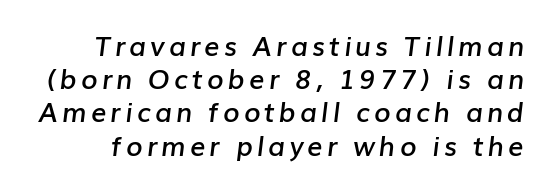
The image shows 27 px text type, italic (leaning right); set line spacing 1.23x, not underlined.
